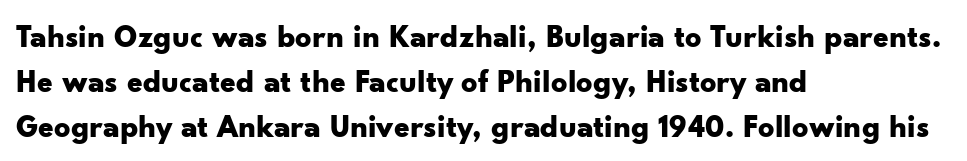
{"serif": "no", "italic": "no", "bold": "yes", "weight": "bold", "width": "wide", "stroke_contrast": "low", "x_height": "small", "monospaced": "no", "underline": "no", "align": "left", "line_spacing": "normal", "line_spacing_ratio": 1.4, "letter_spacing": "normal", "letter_spacing_em": 0.0, "glyph_px": 32}
